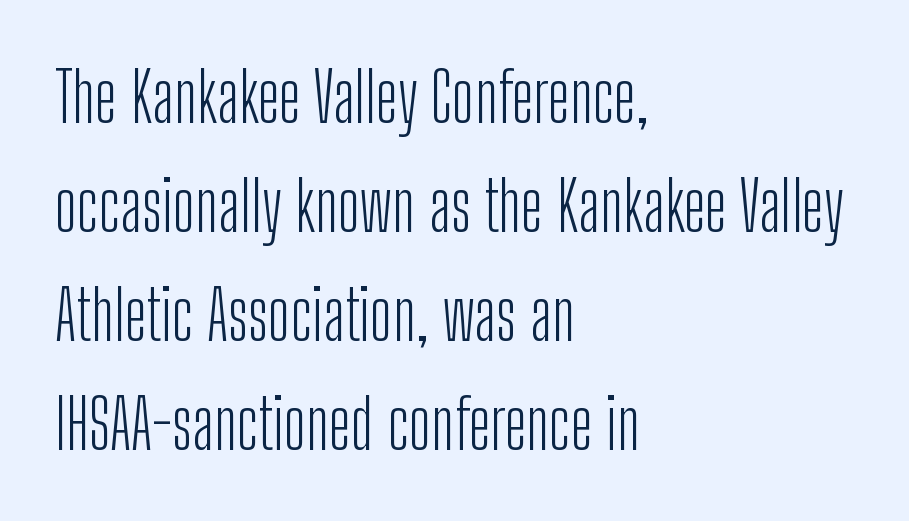
When letters stand straight like this, we call the style roman or upright. If you drew a ruler down the left edge, every line would touch it. The gap between lines stays unmarked. Is this a fixed-width face? No — the glyphs have proportional, varying widths. This block has exactly the height ordinary leading produces.
